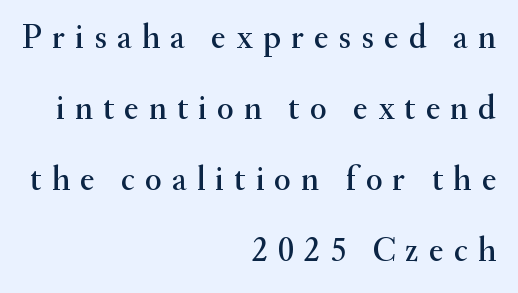
The face used here is proportionally spaced, like ordinary book or web type. Leftover space on each line is placed entirely before the opening word. Rendered with straight, roman letterforms. The typeface chosen for these lines features serifs. Decoration check: the copy has no underline.
